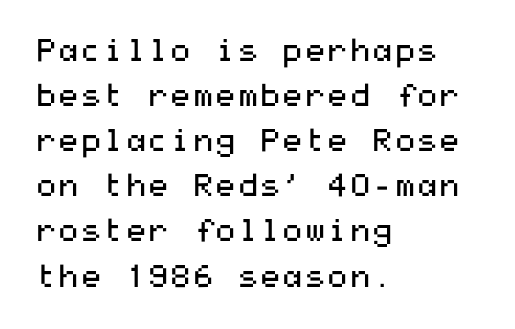
The image shows 32 px regular-weight, wide sans-serif type, upright; set left-aligned, normal line spacing (1.41x), normal letter spacing, not underlined; medium stroke contrast and a medium x-height.
